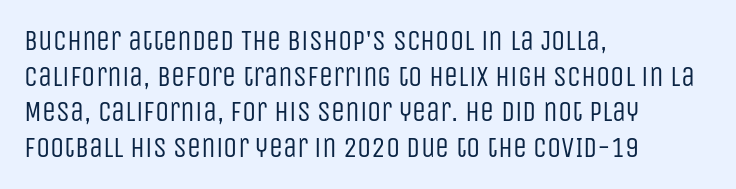
{"serif": "no", "italic": "no", "bold": "no", "weight": "regular", "width": "condensed", "stroke_contrast": "low", "x_height": "large", "monospaced": "no", "underline": "no", "align": "left", "line_spacing": "normal", "line_spacing_ratio": 1.27, "letter_spacing": "normal", "letter_spacing_em": 0.0, "glyph_px": 28}
